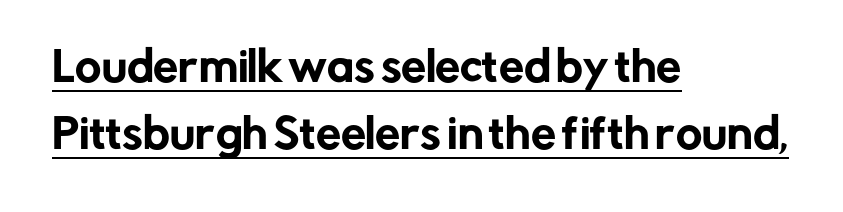
Q: Is the text italic (slanted)? A: No, it is upright.
Q: Is the typeface a serif or a sans-serif typeface? A: Sans-serif.
Q: Is the text underlined? A: Yes.
Q: How is the paragraph aligned? A: Left-aligned.
Q: Is the spacing between letters normal or unusually wide? A: Normal.
Q: Is the spacing between lines tight, normal or loose? A: Normal.
Q: Width (condensed, normal, or wide)? A: Normal.
Q: Stroke contrast? A: Low.
Q: x-height? A: Medium.
Q: Monospaced? A: No.
